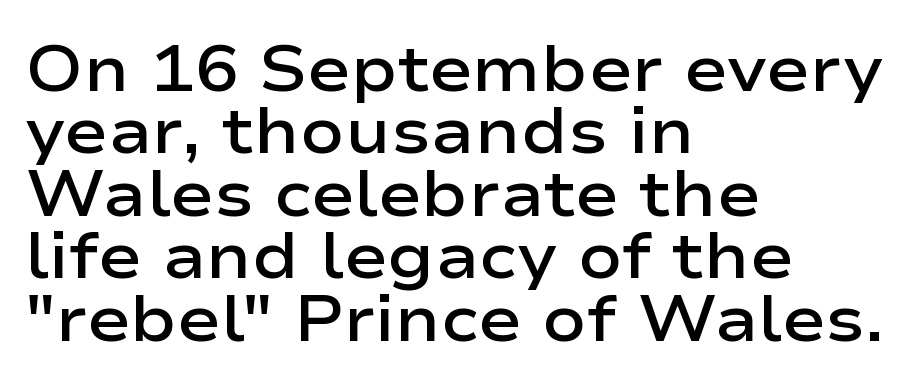
Q: Is the text bold? A: Semi-bold.
Q: Is the text italic (slanted)? A: No, it is upright.
Q: Is the typeface a serif or a sans-serif typeface? A: Sans-serif.
Q: Is the text underlined? A: No.
Q: How is the paragraph aligned? A: Left-aligned.
Q: Is the spacing between letters normal or unusually wide? A: Normal.
Q: Is the spacing between lines tight, normal or loose? A: Tight.
Q: Width (condensed, normal, or wide)? A: Wide.
Q: Stroke contrast? A: Low.
Q: x-height? A: Medium.
Q: Monospaced? A: No.
